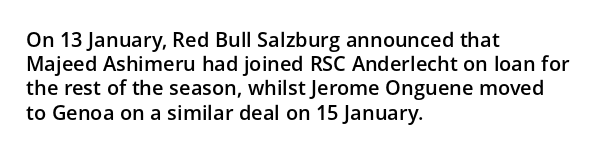
Decoration check: the copy has no underline. A typesetter would mark this as roman, not italic. The letters sit at their default tracking, neither squeezed nor spread. Each line starts at the same left margin while the right side varies. Each glyph is drawn with semibold strokes, heavier than normal yet not fully bold.
